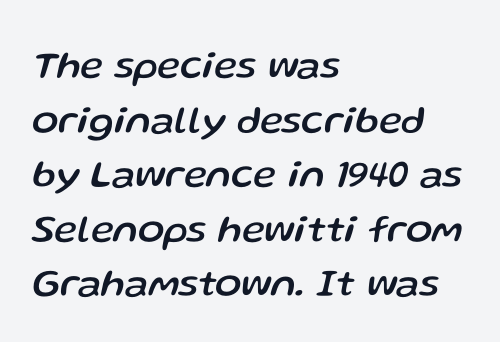
{"italic": "yes", "lean": "right", "slant_degrees": 13, "width": "normal", "stroke_contrast": "low", "x_height": "medium", "monospaced": "no", "underline": "no", "align": "left", "line_spacing": "normal", "line_spacing_ratio": 1.4, "letter_spacing": "normal", "letter_spacing_em": 0.0, "glyph_px": 39}
